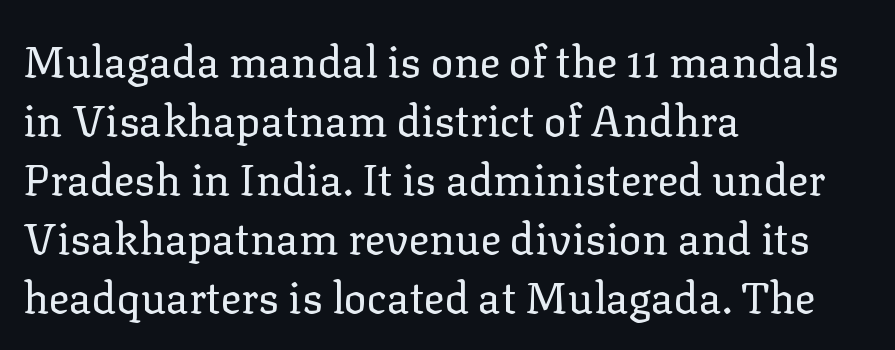
{"serif": "yes", "italic": "no", "bold": "no", "weight": "regular", "width": "normal", "stroke_contrast": "low", "x_height": "medium", "monospaced": "no", "underline": "no", "align": "left", "line_spacing": "normal", "line_spacing_ratio": 1.37, "letter_spacing": "normal", "letter_spacing_em": 0.0, "glyph_px": 43}
